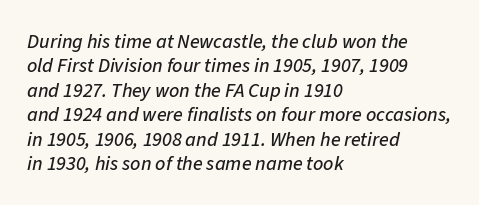
Q: Is the text italic (slanted)? A: Yes, it leans right by about 11 degrees.
Q: Is the text underlined? A: No.
Q: How is the paragraph aligned? A: Left-aligned.
Q: Is the spacing between letters normal or unusually wide? A: Normal.
